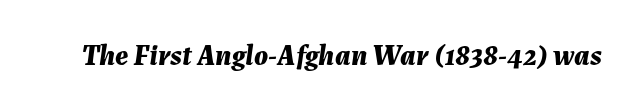
Heavy, bold letterforms. The passage shown is not underscored anywhere. You could not count columns in this text — the font is proportionally spaced. This rendering leaves character spacing at its baseline value.
